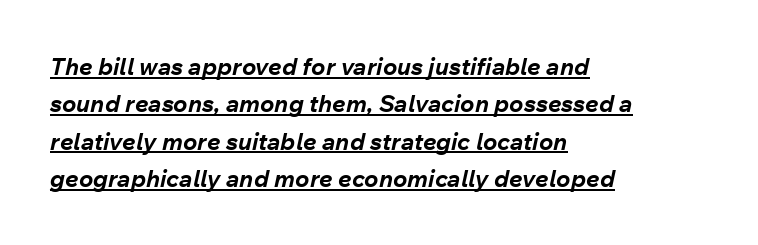
The glyphs are accompanied by a horizontal stroke just below them. Weight: bold. Honestly, the letter spacing is just normal — you wouldn't notice it. The rendering applies a slant to the glyphs. The lines sit at an ordinary, default distance from one another. Compared with a centered layout, this one pins lines to the left instead.
